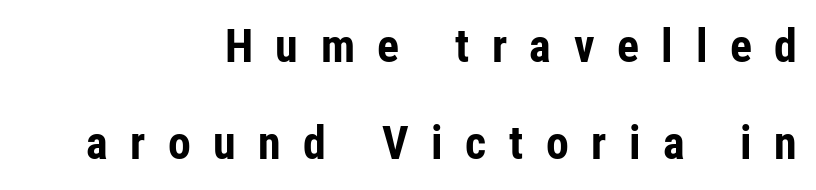
{"serif": "no", "italic": "no", "bold": "yes", "weight": "bold", "width": "condensed", "stroke_contrast": "low", "x_height": "medium", "monospaced": "no", "underline": "no", "align": "right", "line_spacing": "loose", "line_spacing_ratio": 2.1, "letter_spacing": "wide", "letter_spacing_em": 0.49, "glyph_px": 46}
